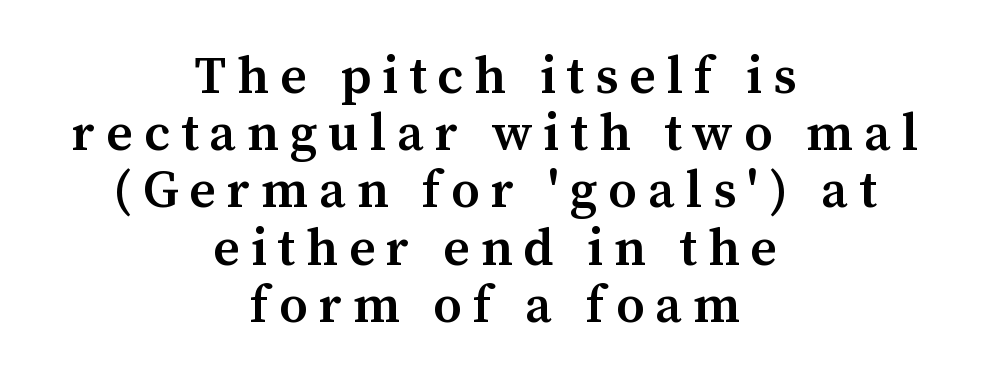
A serif font was chosen for this passage. The face used here is proportionally spaced, like ordinary book or web type. Compared with typical body copy, the letter spacing here is much looser. In CSS terms this would be text-align: center. These lines huddle together more closely than default settings would place them. Unlike italic type, these characters show no tilt at all.
